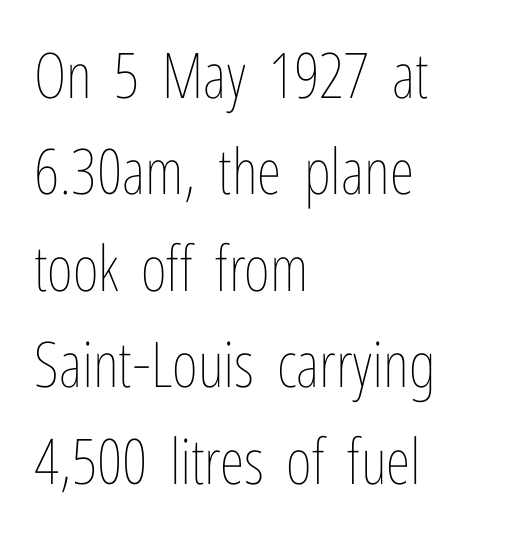
{"italic": "no", "bold": "no", "weight": "thin", "width": "condensed", "stroke_contrast": "low", "x_height": "medium", "monospaced": "no", "underline": "no", "align": "left", "line_spacing": "normal", "line_spacing_ratio": 1.53, "letter_spacing": "normal", "letter_spacing_em": 0.0, "glyph_px": 63}
